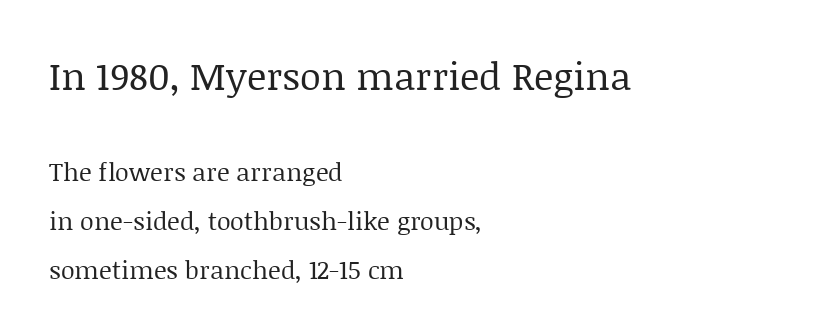
Q: Is the text bold? A: No.
Q: Is the text italic (slanted)? A: No, it is upright.
Q: Is the typeface a serif or a sans-serif typeface? A: Serif.
Q: Is the text underlined? A: No.
Q: How is the paragraph aligned? A: Left-aligned.
Q: Is the spacing between letters normal or unusually wide? A: Normal.
Q: Is the spacing between lines tight, normal or loose? A: Loose.
Q: Which block of text is set in a larger size, the first (top) or the second (bottom)? A: The first (top) one.
Q: Width (condensed, normal, or wide)? A: Normal.
Q: Stroke contrast? A: Low.
Q: x-height? A: Large.
Q: Monospaced? A: No.
